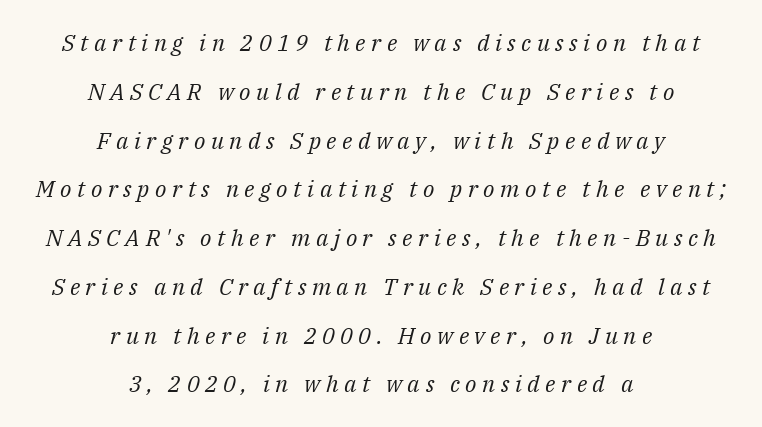
A clean baseline with only descenders dipping below it. Heft: none added — not bold. Would a proofreader flag this as italicized? Yes. Each word looks stretched out because of the extra space between its letters. The lines are spread far apart with generous leading. A student would call this center alignment; a typographer would say set centered.
